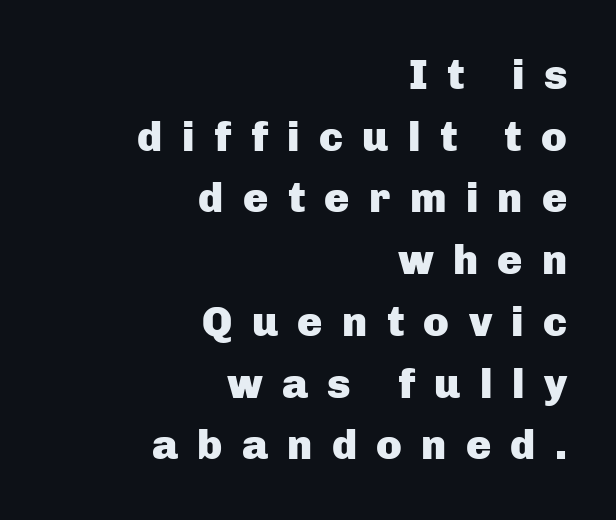
The image shows 42 px heavy sans-serif type, upright; set right-aligned, normal line spacing (1.47x), unusually wide letter spacing (+0.46 em), not underlined; low stroke contrast and a medium x-height.
